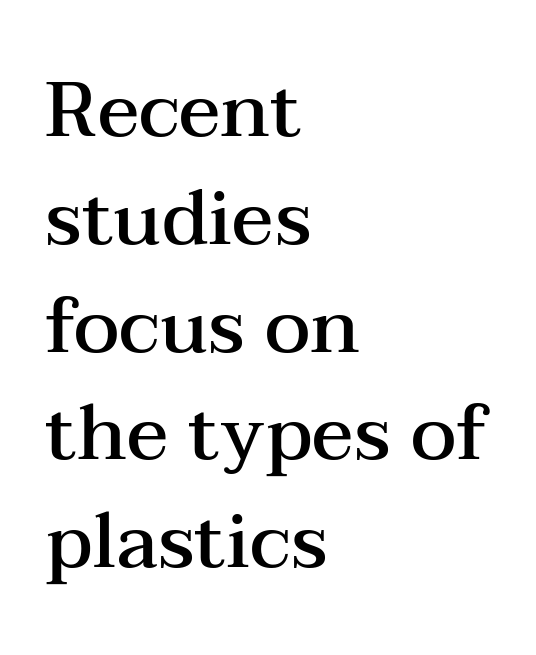
{"serif": "yes", "italic": "no", "bold": "semi", "weight": "semibold", "width": "wide", "stroke_contrast": "medium", "x_height": "medium", "monospaced": "no", "underline": "no", "align": "left", "line_spacing": "normal", "line_spacing_ratio": 1.4, "letter_spacing": "normal", "letter_spacing_em": 0.0, "glyph_px": 77}
